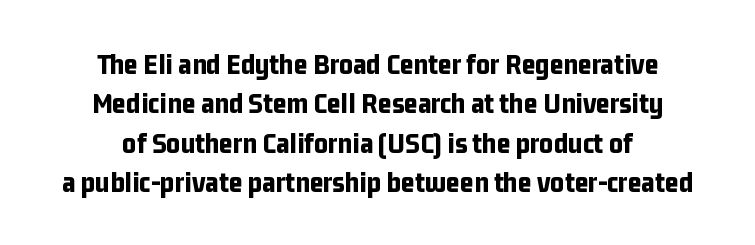
The image shows 30 px bold, condensed sans-serif type, upright; set centered, normal line spacing (1.31x), normal letter spacing, not underlined; low stroke contrast and a medium x-height.
